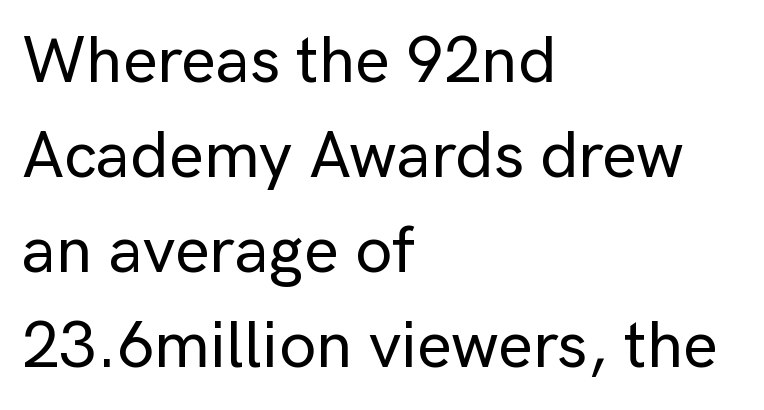
{"serif": "no", "italic": "no", "width": "normal", "stroke_contrast": "low", "x_height": "medium", "monospaced": "no", "underline": "no", "align": "left", "line_spacing": "normal", "line_spacing_ratio": 1.44, "letter_spacing": "normal", "letter_spacing_em": 0.0, "glyph_px": 66}
